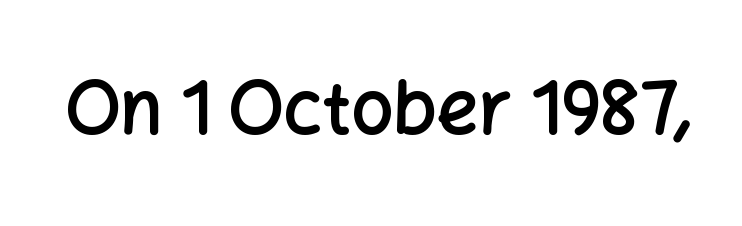
The image shows 74 px semibold sans-serif type, upright; set normal letter spacing, not underlined; low stroke contrast and a medium x-height.
